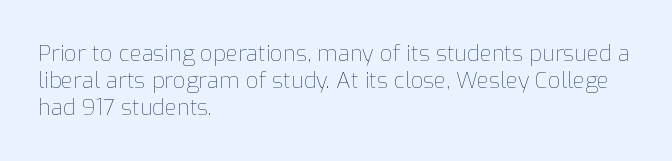
Q: Is the text bold? A: No.
Q: Is the text italic (slanted)? A: No, it is upright.
Q: Is the text underlined? A: No.
Q: How is the paragraph aligned? A: Left-aligned.
Q: Is the spacing between letters normal or unusually wide? A: Normal.
